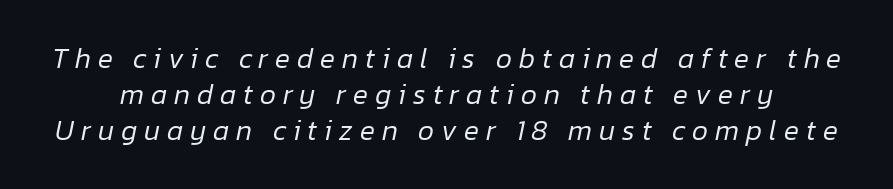
The image shows 28 px regular-weight type, italic (leaning right); set normal line spacing (1.28x), unusually wide letter spacing (+0.25 em), not underlined; low stroke contrast and a medium x-height.
